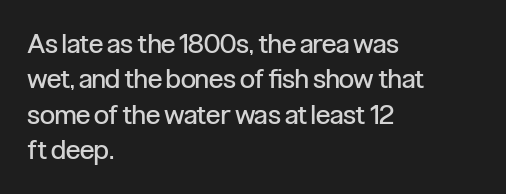
{"italic": "no", "bold": "no", "underline": "no", "align": "left", "line_spacing": "normal", "line_spacing_ratio": 1.31, "letter_spacing": "normal", "letter_spacing_em": 0.0, "glyph_px": 27}
